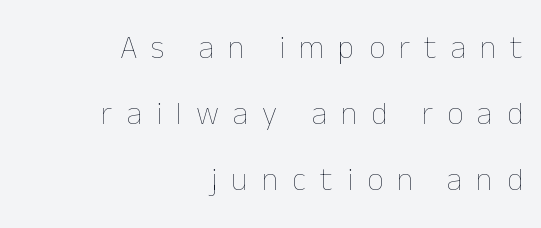
The image shows 32 px thin type, upright; set right-aligned, loose line spacing (2.06x), unusually wide letter spacing (+0.44 em), not underlined; low stroke contrast and a medium x-height.
